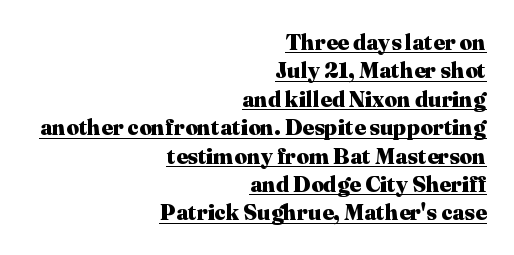
{"italic": "no", "bold": "yes", "underline": "yes", "align": "right", "line_spacing": "normal", "line_spacing_ratio": 1.29, "letter_spacing": "normal", "letter_spacing_em": 0.0, "glyph_px": 22}
